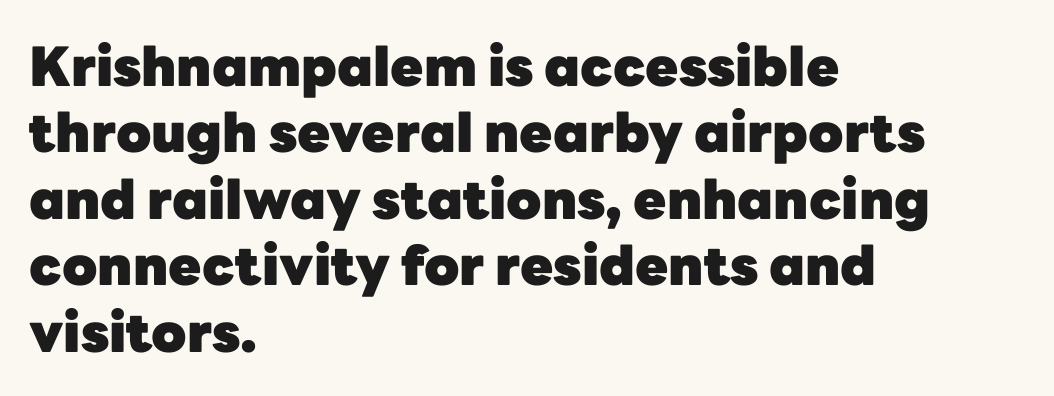
Q: Is the text bold? A: Yes.
Q: Is the text italic (slanted)? A: No, it is upright.
Q: Is the typeface a serif or a sans-serif typeface? A: Sans-serif.
Q: Is the text underlined? A: No.
Q: How is the paragraph aligned? A: Left-aligned.
Q: Is the spacing between letters normal or unusually wide? A: Normal.
Q: Width (condensed, normal, or wide)? A: Normal.
Q: Stroke contrast? A: Low.
Q: x-height? A: Medium.
Q: Monospaced? A: No.
